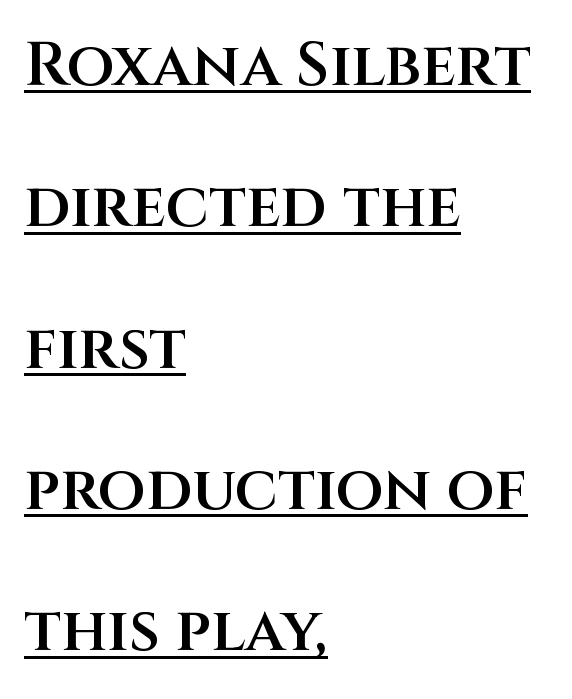
{"serif": "no", "italic": "no", "bold": "semi", "weight": "semibold", "width": "normal", "stroke_contrast": "medium", "x_height": "large", "monospaced": "no", "underline": "yes", "align": "left", "line_spacing": "loose", "line_spacing_ratio": 2.28, "letter_spacing": "normal", "letter_spacing_em": 0.0, "glyph_px": 62}
